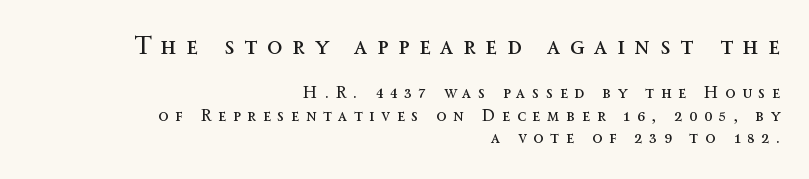
Note: larger setting up top, smaller setting below. Horizontal alignment here is rightward, an uncommon choice for prose. A roman cut, with each character standing at attention. Heft: none added — not bold. The glyphs are unaccompanied by any horizontal stroke below them.
